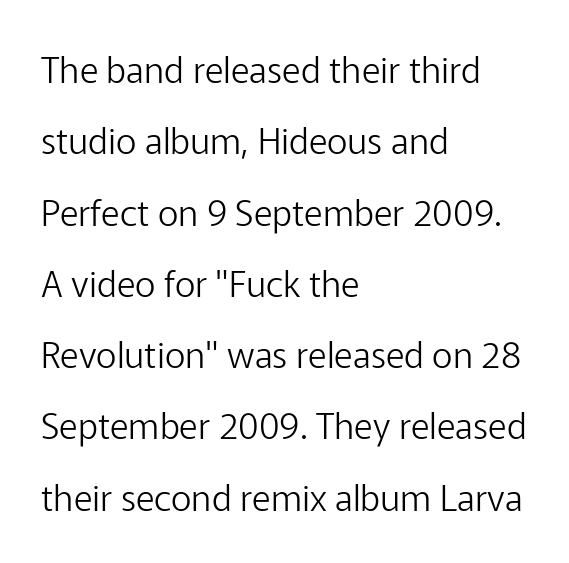
The glyphs are unaccompanied by any horizontal stroke below them. The typeface chosen for these lines omits serifs. The specimen reads as upright at a glance. The face used here is rendered with its standard letterfit.
